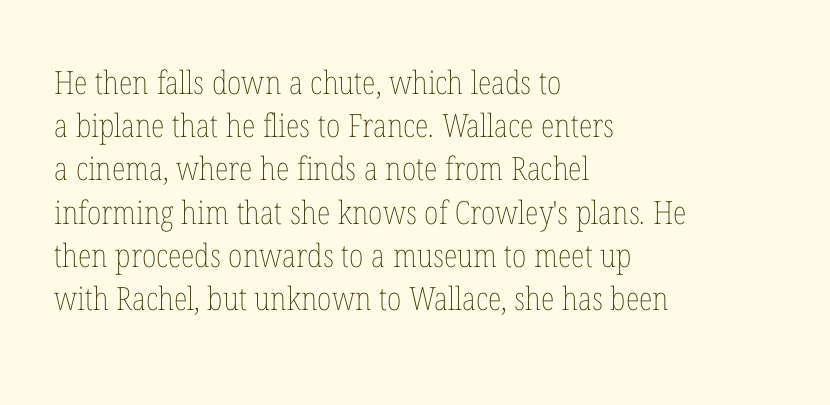
Q: Is the text bold? A: No.
Q: Is the text italic (slanted)? A: No, it is upright.
Q: Is the text underlined? A: No.
Q: How is the paragraph aligned? A: Left-aligned.
Q: Is the spacing between letters normal or unusually wide? A: Normal.
Q: Is the spacing between lines tight, normal or loose? A: Normal.
Q: Width (condensed, normal, or wide)? A: Condensed.
Q: Stroke contrast? A: Low.
Q: x-height? A: Medium.
Q: Monospaced? A: No.
